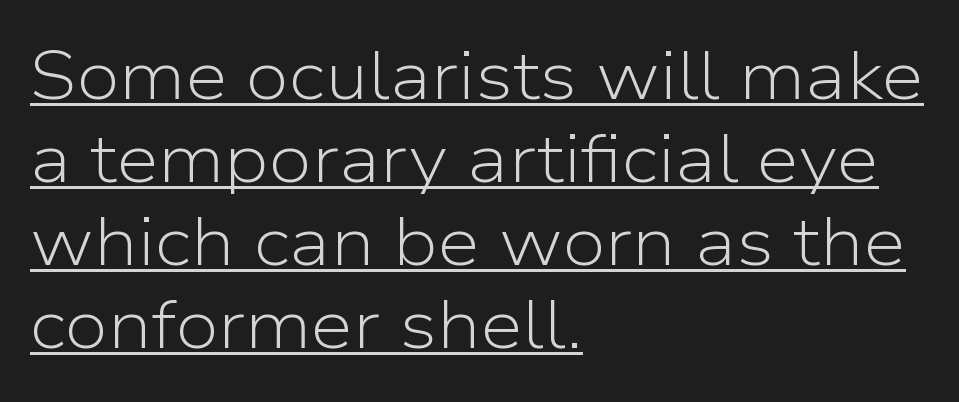
{"serif": "no", "italic": "no", "bold": "no", "weight": "light", "width": "normal", "stroke_contrast": "low", "x_height": "medium", "monospaced": "no", "underline": "yes", "align": "left", "line_spacing_ratio": 1.22, "letter_spacing": "normal", "letter_spacing_em": 0.0, "glyph_px": 68}
